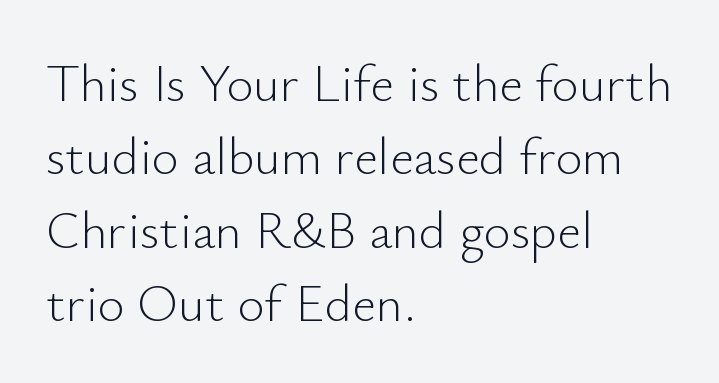
Q: Is the text bold? A: No.
Q: Is the text italic (slanted)? A: No, it is upright.
Q: Is the typeface a serif or a sans-serif typeface? A: Sans-serif.
Q: Is the text underlined? A: No.
Q: How is the paragraph aligned? A: Left-aligned.
Q: Is the spacing between letters normal or unusually wide? A: Normal.
Q: Is the spacing between lines tight, normal or loose? A: Normal.
Q: Width (condensed, normal, or wide)? A: Normal.
Q: Stroke contrast? A: Low.
Q: x-height? A: Small.
Q: Monospaced? A: No.
